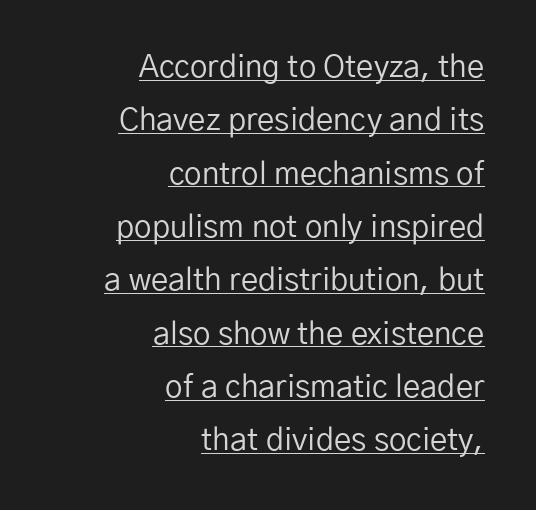
Q: Is the text bold? A: No.
Q: Is the text italic (slanted)? A: No, it is upright.
Q: Is the typeface a serif or a sans-serif typeface? A: Sans-serif.
Q: Is the text underlined? A: Yes.
Q: How is the paragraph aligned? A: Right-aligned.
Q: Is the spacing between letters normal or unusually wide? A: Normal.
Q: Width (condensed, normal, or wide)? A: Normal.
Q: Stroke contrast? A: Low.
Q: x-height? A: Medium.
Q: Monospaced? A: No.
